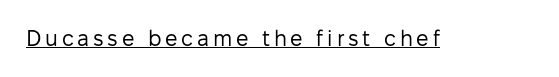
This sample uses an upright cut, with every glyph sitting square on the baseline. The face used here appears with an underline applied. Is the stroke heavy? The answer is a plain regular-or-lighter.
